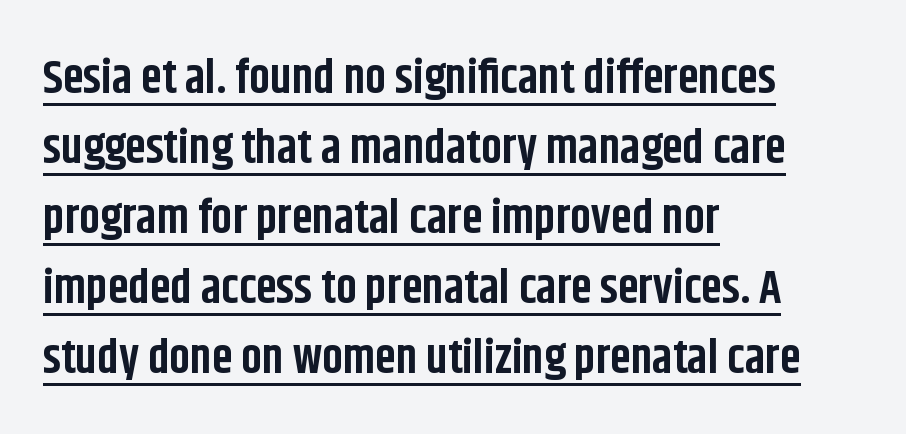
The compositor pushed each line to the left boundary. The letters stand upright; this is a roman face. Looks like regular typesetting: each glyph gets only the width it needs. Chunky letters — that's bold for sure. Font category for this specimen: sans-serif. Summary of vertical rhythm: regular, with standard interline spacing.
